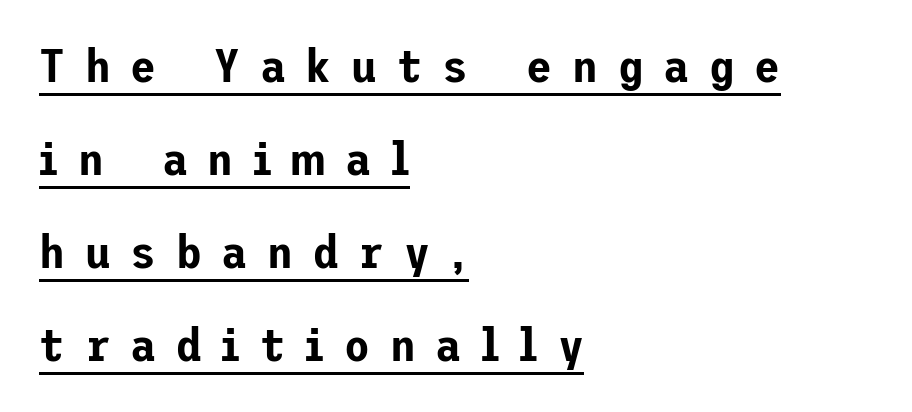
The typesetter chose a ragged-right arrangement here. Descenders here cross a horizontal rule under the line. The passage shown is typeset with a sans-serif family. Students, note that the glyphs here are deliberately spaced far apart.
